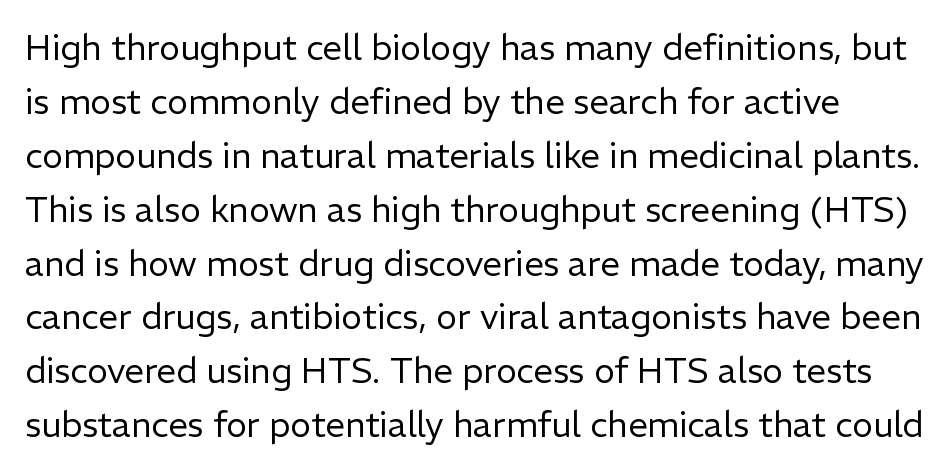
Q: Is the text bold? A: No.
Q: Is the text italic (slanted)? A: No, it is upright.
Q: Is the typeface a serif or a sans-serif typeface? A: Sans-serif.
Q: Is the text underlined? A: No.
Q: Is the spacing between letters normal or unusually wide? A: Normal.
Q: Is the spacing between lines tight, normal or loose? A: Normal.
Q: Width (condensed, normal, or wide)? A: Normal.
Q: Stroke contrast? A: Low.
Q: x-height? A: Medium.
Q: Monospaced? A: No.
